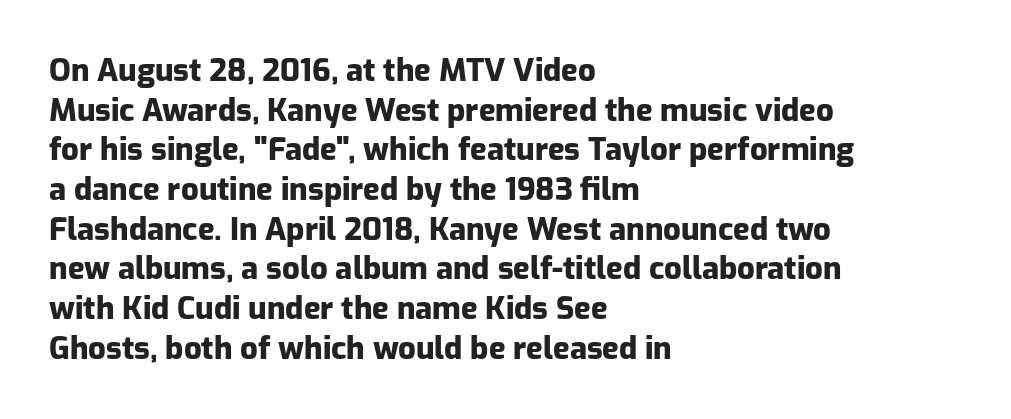
Notice how the passage keeps a crisp vertical edge on the left only. The passage shown has conventional tracking throughout. Summary of weight: heavy, a full bold. Every character sits straight up, as roman type does. Does the type have serifs? No, each stem ends abruptly. Evenly set lines give the paragraph a standard silhouette.
